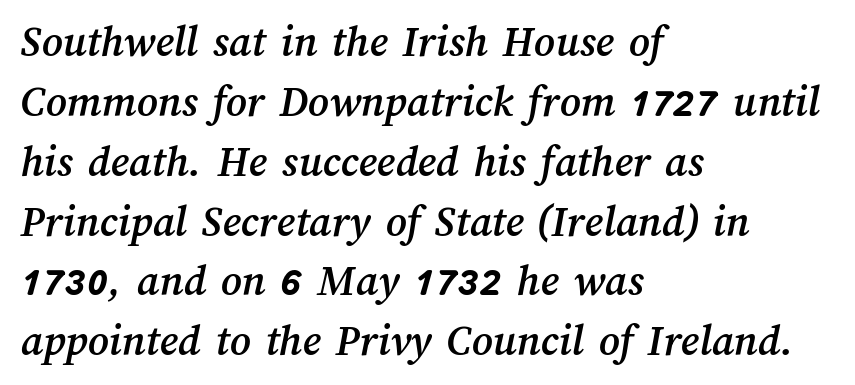
{"width": "normal", "stroke_contrast": "medium", "x_height": "medium", "monospaced": "no", "underline": "no", "align": "left", "line_spacing": "normal", "line_spacing_ratio": 1.33, "letter_spacing": "normal", "letter_spacing_em": 0.0, "glyph_px": 45}
